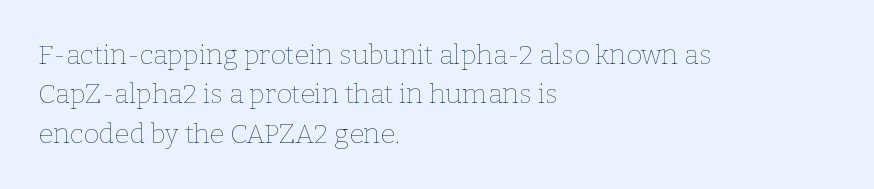
The image shows 27 px text type, upright; set left-aligned, normal line spacing (1.46x), normal letter spacing, not underlined.
